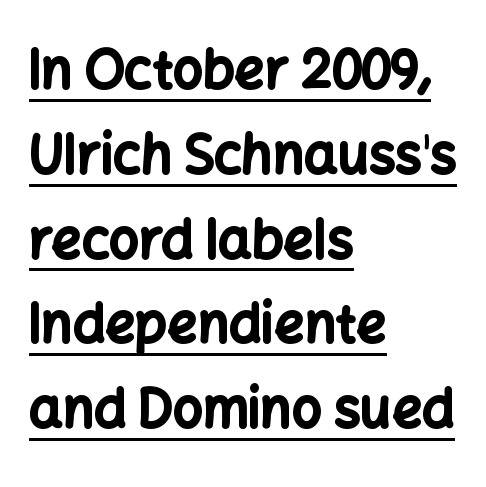
The text block is weighted toward the left margin, trailing off unevenly rightward. The letters carry no serifs — their stems end cleanly without finishing strokes. Is the letter spacing exaggerated? No — it looks like the ordinary default. This block has exactly the height ordinary leading produces.
